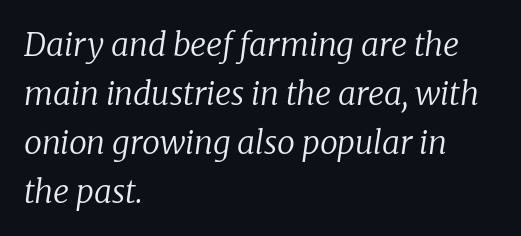
{"serif": "yes", "italic": "yes", "lean": "right", "slant_degrees": 8, "bold": "no", "weight": "regular", "width": "normal", "stroke_contrast": "low", "x_height": "medium", "monospaced": "no", "underline": "no", "align": "left", "line_spacing": "normal", "line_spacing_ratio": 1.53, "letter_spacing": "normal", "letter_spacing_em": 0.0, "glyph_px": 32}
